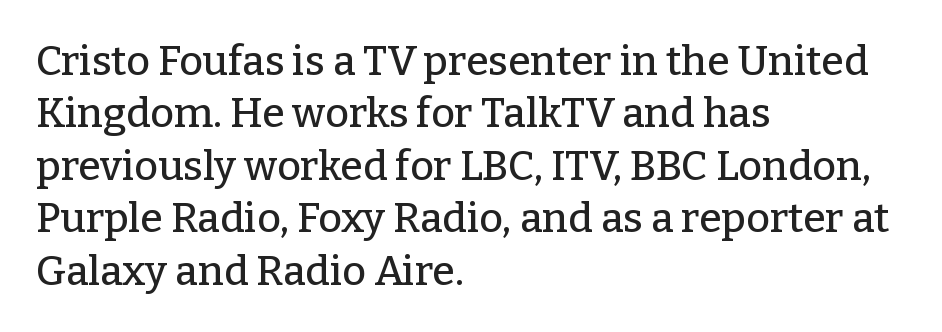
Q: Is the text italic (slanted)? A: No, it is upright.
Q: Is the typeface a serif or a sans-serif typeface? A: Serif.
Q: Is the text underlined? A: No.
Q: How is the paragraph aligned? A: Left-aligned.
Q: Is the spacing between letters normal or unusually wide? A: Normal.
Q: Is the spacing between lines tight, normal or loose? A: Normal.
Q: Width (condensed, normal, or wide)? A: Normal.
Q: Stroke contrast? A: Low.
Q: x-height? A: Medium.
Q: Monospaced? A: No.
